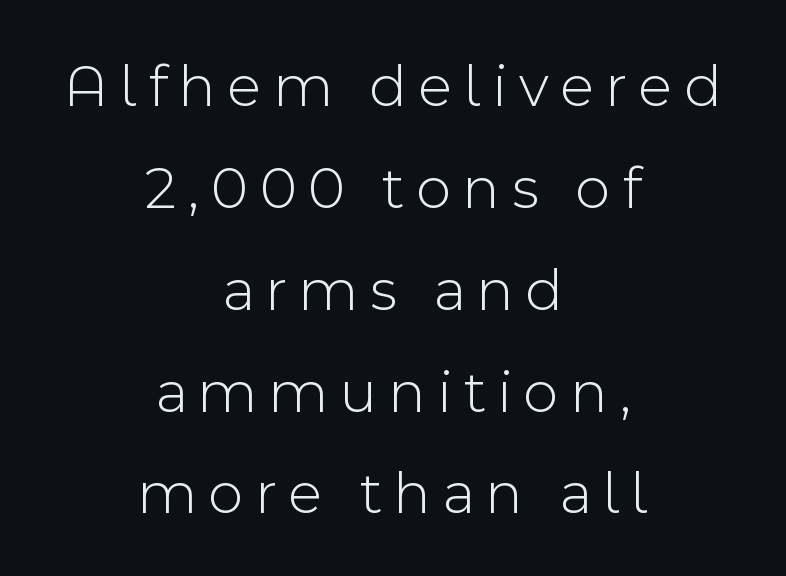
{"serif": "no", "italic": "no", "bold": "no", "weight": "light", "width": "normal", "x_height": "medium", "monospaced": "no", "underline": "no", "align": "center", "line_spacing": "normal", "line_spacing_ratio": 1.67, "letter_spacing": "wide", "letter_spacing_em": 0.2, "glyph_px": 61}
